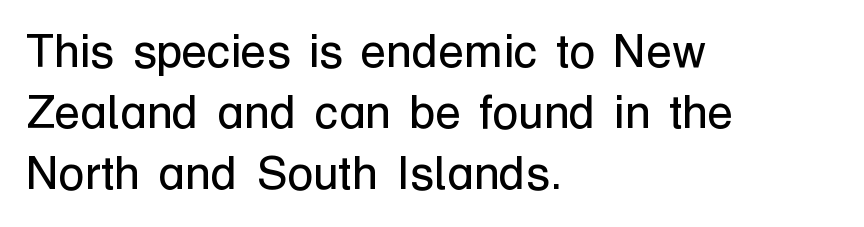
{"serif": "no", "italic": "no", "bold": "no", "weight": "regular", "width": "normal", "stroke_contrast": "low", "x_height": "medium", "monospaced": "no", "underline": "no", "align": "left", "line_spacing": "normal", "line_spacing_ratio": 1.3, "letter_spacing": "normal", "letter_spacing_em": 0.0, "glyph_px": 47}
